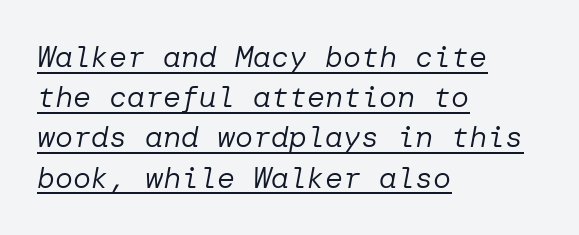
The image shows 30 px regular-weight type, italic (leaning right); set left-aligned, normal line spacing (1.34x), normal letter spacing, underlined; low stroke contrast and a medium x-height.
